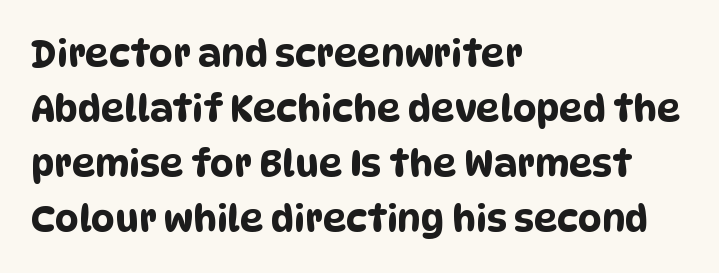
The image shows 37 px condensed sans-serif type; set left-aligned, normal line spacing (1.49x), normal letter spacing, not underlined; low stroke contrast and a large x-height.
